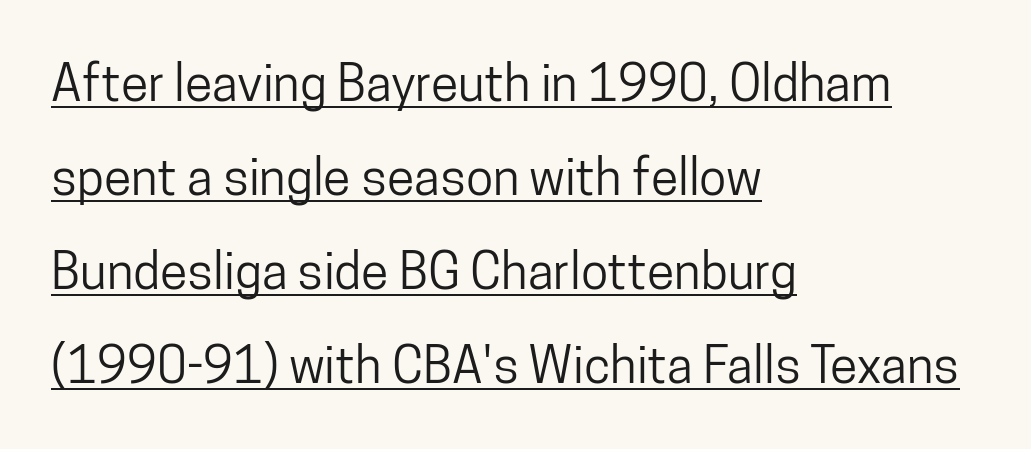
Q: Is the text italic (slanted)? A: No, it is upright.
Q: Is the typeface a serif or a sans-serif typeface? A: Sans-serif.
Q: Is the text underlined? A: Yes.
Q: How is the paragraph aligned? A: Left-aligned.
Q: Is the spacing between letters normal or unusually wide? A: Normal.
Q: Width (condensed, normal, or wide)? A: Condensed.
Q: Stroke contrast? A: Low.
Q: x-height? A: Medium.
Q: Monospaced? A: No.
